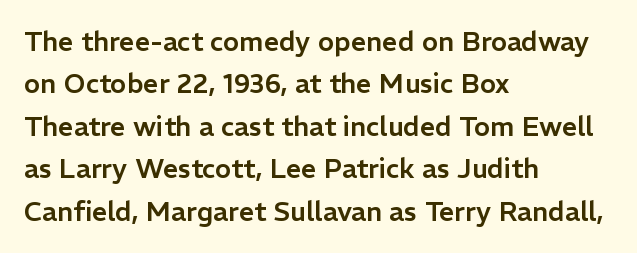
Successive baselines arrive at the customary interval. Tall strokes in this sample are plumb rather than angled. Where is the straight margin? On the left. Lines of text with bare space underneath. Each word holds together tightly as a unit, with standard inter-letter gaps.
